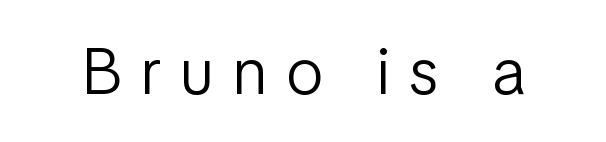
{"serif": "no", "italic": "no", "bold": "no", "weight": "light", "width": "condensed", "stroke_contrast": "low", "x_height": "medium", "monospaced": "no", "underline": "no", "letter_spacing": "wide", "letter_spacing_em": 0.3, "glyph_px": 66}
